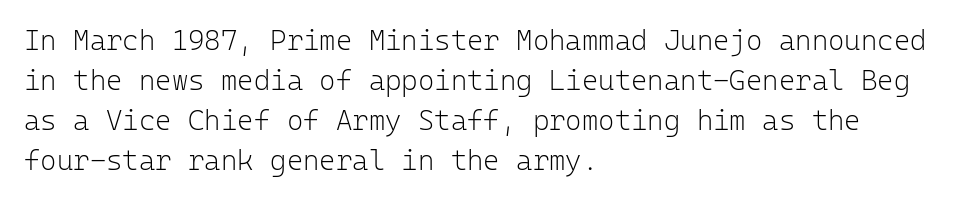
{"serif": "no", "italic": "no", "bold": "no", "weight": "light", "width": "normal", "stroke_contrast": "low", "x_height": "medium", "monospaced": "yes", "underline": "no", "align": "left", "line_spacing": "normal", "line_spacing_ratio": 1.43, "letter_spacing": "normal", "letter_spacing_em": 0.0, "glyph_px": 28}
